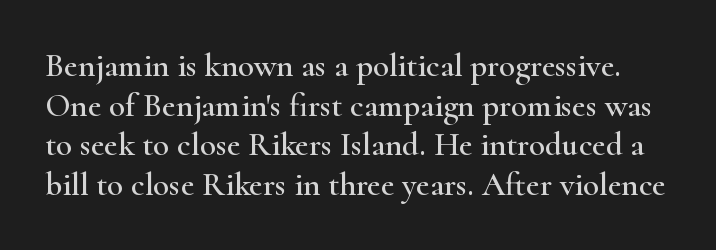
Q: Is the text italic (slanted)? A: No, it is upright.
Q: Is the typeface a serif or a sans-serif typeface? A: Serif.
Q: Is the text underlined? A: No.
Q: Is the spacing between letters normal or unusually wide? A: Normal.
Q: Width (condensed, normal, or wide)? A: Wide.
Q: Stroke contrast? A: High.
Q: x-height? A: Small.
Q: Monospaced? A: No.
